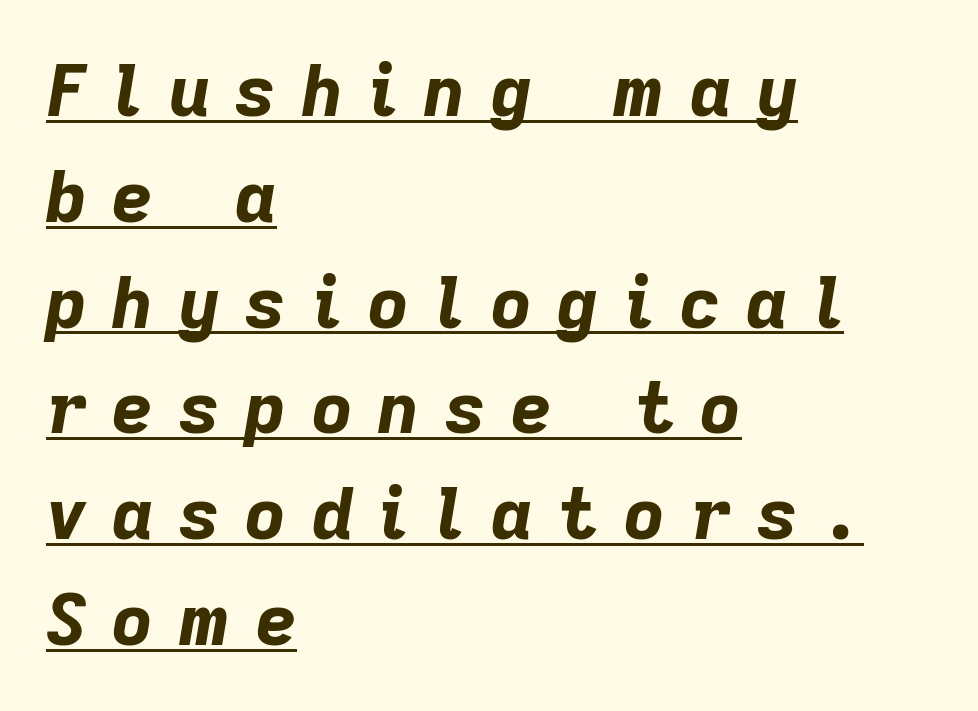
Q: Is the text bold? A: Yes.
Q: Is the text italic (slanted)? A: Yes, it leans right by about 9 degrees.
Q: Is the text underlined? A: Yes.
Q: How is the paragraph aligned? A: Left-aligned.
Q: Is the spacing between letters normal or unusually wide? A: Unusually wide.
Q: Is the spacing between lines tight, normal or loose? A: Normal.
Q: Width (condensed, normal, or wide)? A: Normal.
Q: Stroke contrast? A: Low.
Q: x-height? A: Medium.
Q: Monospaced? A: No.
